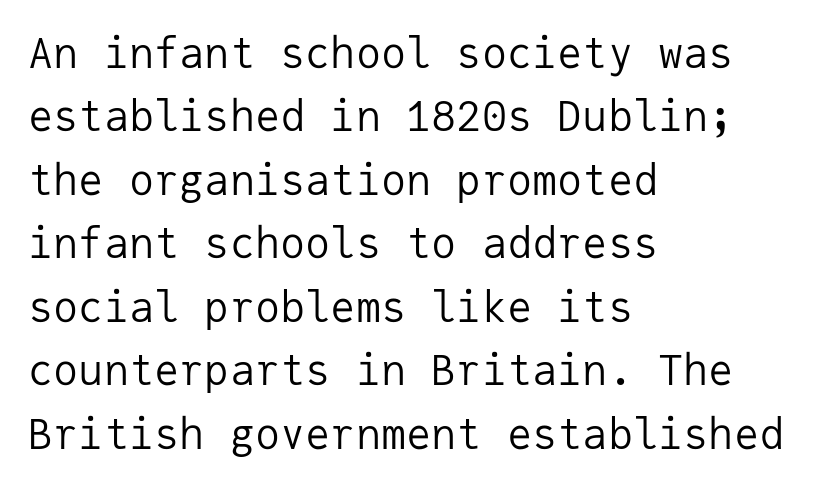
The image shows 42 px regular-weight sans-serif type, upright, monospaced; set left-aligned, normal line spacing (1.51x), normal letter spacing, not underlined; low stroke contrast and a medium x-height.
